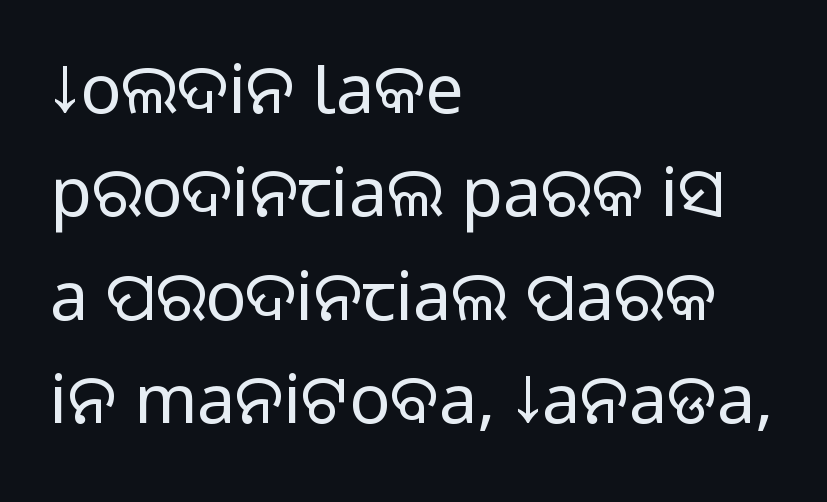
Q: Is the text italic (slanted)? A: No, it is upright.
Q: Is the typeface a serif or a sans-serif typeface? A: Sans-serif.
Q: Is the text underlined? A: No.
Q: How is the paragraph aligned? A: Left-aligned.
Q: Is the spacing between letters normal or unusually wide? A: Normal.
Q: Is the spacing between lines tight, normal or loose? A: Normal.
Q: Width (condensed, normal, or wide)? A: Normal.
Q: Stroke contrast? A: Medium.
Q: Monospaced? A: No.
